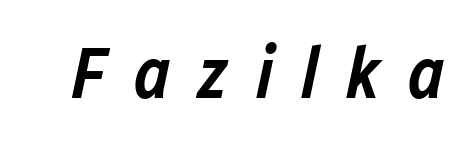
The image shows 72 px semibold type, italic (leaning right); set unusually wide letter spacing (+0.38 em), not underlined; low stroke contrast and a medium x-height.
